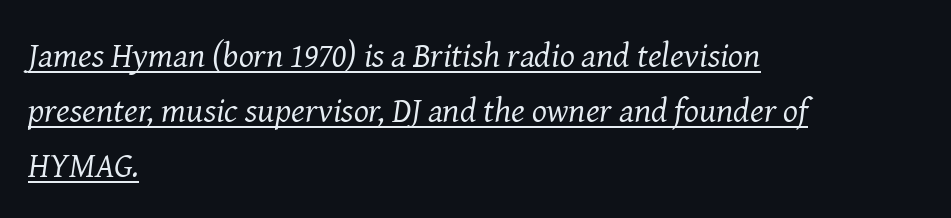
{"serif": "yes", "italic": "yes", "lean": "right", "slant_degrees": 8, "bold": "no", "weight": "regular", "width": "normal", "stroke_contrast": "medium", "x_height": "medium", "monospaced": "no", "underline": "yes", "align": "left", "line_spacing": "normal", "line_spacing_ratio": 1.57, "letter_spacing": "normal", "letter_spacing_em": 0.0, "glyph_px": 35}
